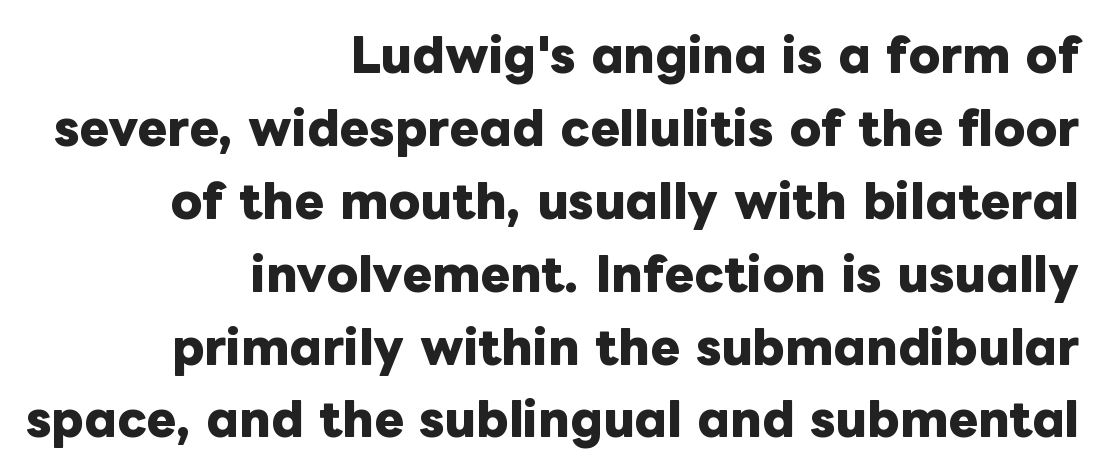
Rule under the text: the space is simply empty. A student would call this right alignment; a typographer would say flush right, rag left. Successive baselines arrive at the customary interval. The rendering uses natural spacing where letterforms have individual widths.
